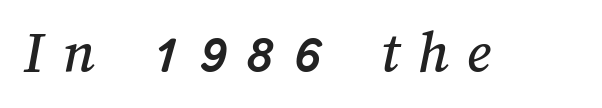
The image shows 61 px text type; set unusually wide letter spacing (+0.3 em), not underlined; medium stroke contrast and a medium x-height.
